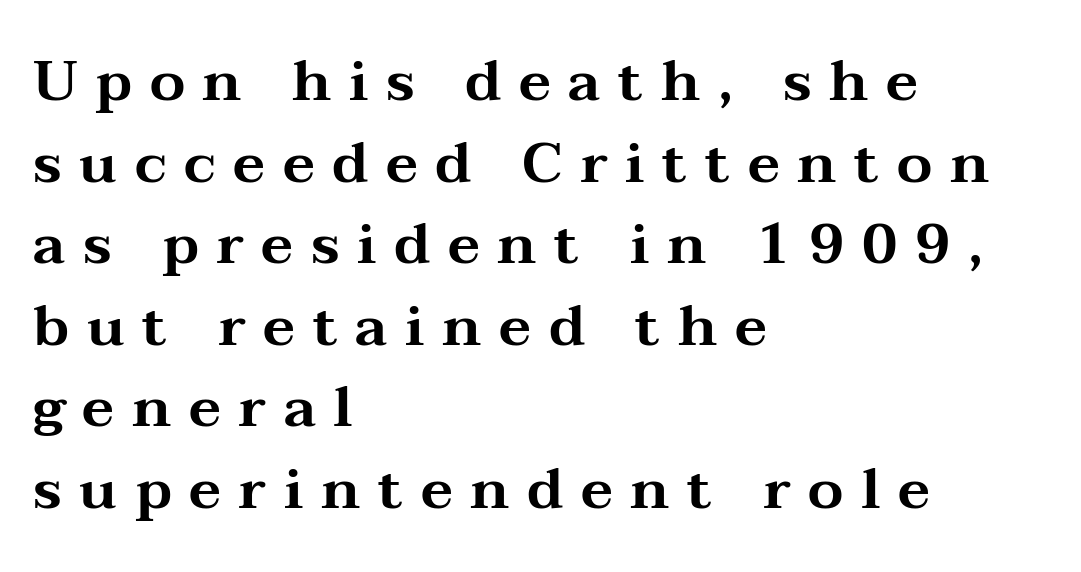
Q: Is the text italic (slanted)? A: No, it is upright.
Q: Is the typeface a serif or a sans-serif typeface? A: Serif.
Q: Is the text underlined? A: No.
Q: How is the paragraph aligned? A: Left-aligned.
Q: Is the spacing between letters normal or unusually wide? A: Unusually wide.
Q: Is the spacing between lines tight, normal or loose? A: Normal.
Q: Width (condensed, normal, or wide)? A: Wide.
Q: Stroke contrast? A: Medium.
Q: x-height? A: Medium.
Q: Monospaced? A: No.
